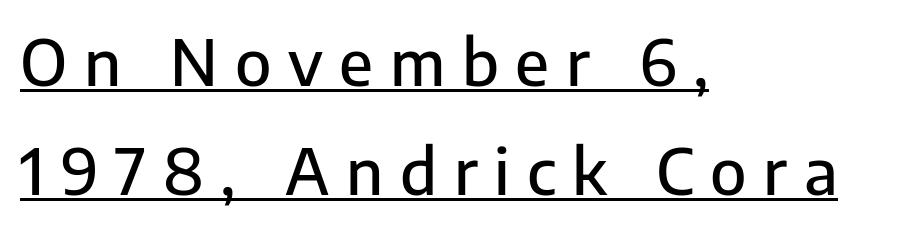
This is roman type, the default non-slanted kind. Descenders here cross a horizontal rule under the line. Leading matches the norm, producing a regular column. The compositor pushed each line to the left boundary. Each word looks stretched out because of the extra space between its letters. To sum up the face: it is a sans, with no serifs.
